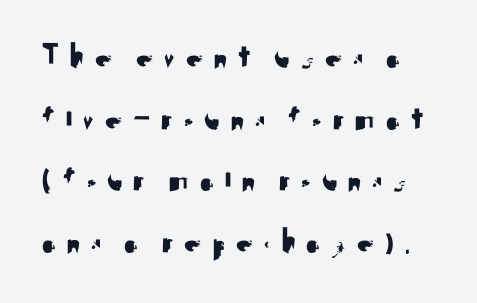
{"serif": "no", "italic": "no", "width": "normal", "stroke_contrast": "medium", "x_height": "small", "monospaced": "no", "underline": "no", "line_spacing_ratio": 1.76, "letter_spacing": "wide", "letter_spacing_em": 0.26, "glyph_px": 35}
